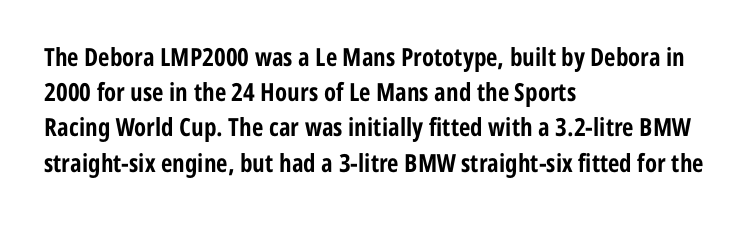
The image shows 25 px bold type, upright; set left-aligned, normal line spacing (1.41x), normal letter spacing, not underlined.
